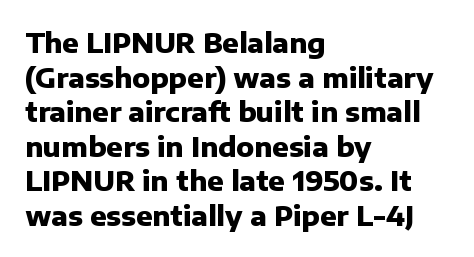
The image shows 27 px bold type, upright; set left-aligned, normal line spacing (1.28x), normal letter spacing, not underlined.
